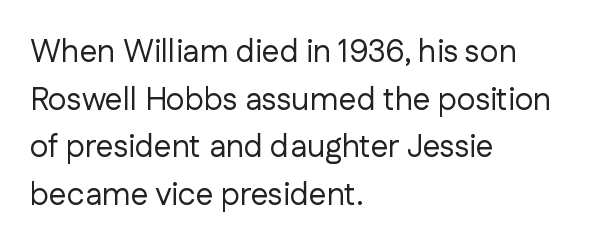
{"serif": "no", "italic": "no", "bold": "no", "weight": "regular", "width": "normal", "stroke_contrast": "low", "x_height": "medium", "monospaced": "no", "underline": "no", "align": "left", "line_spacing": "normal", "line_spacing_ratio": 1.49, "letter_spacing": "normal", "letter_spacing_em": 0.0, "glyph_px": 32}
